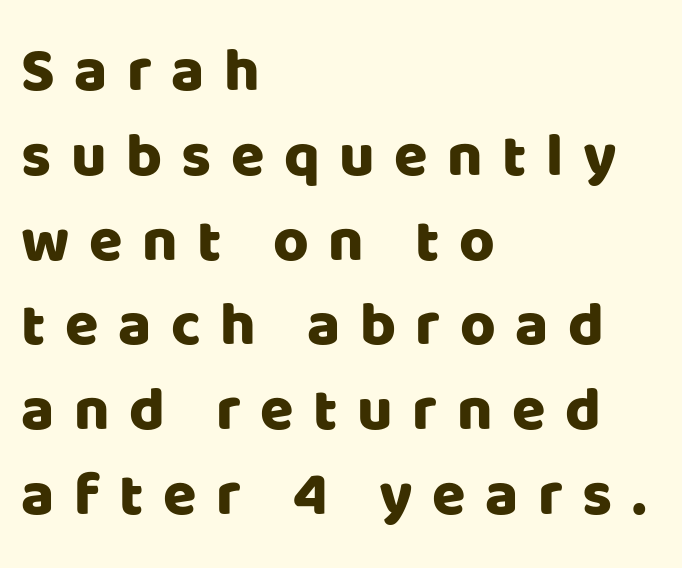
Character widths vary here, with narrow letters taking less room than wide ones. Someone cranked the tracking dial way up on this one. These lines are composed in type without serifs. Has an underline been added? It has not. The leading is moderate, giving the passage an even texture. A typesetter would mark this as roman, not italic.
